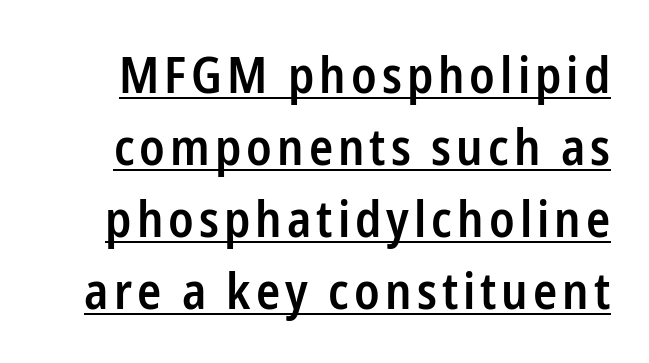
The image shows 50 px semibold, condensed sans-serif type, upright; set normal line spacing (1.44x), underlined; low stroke contrast and a medium x-height.
